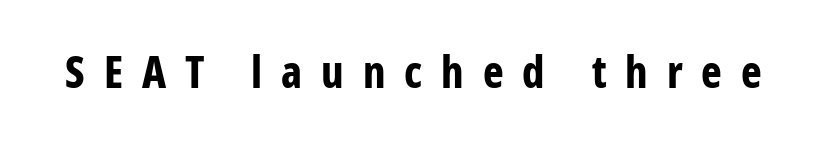
The image shows 44 px bold, condensed sans-serif type, upright; set unusually wide letter spacing (+0.43 em), not underlined; low stroke contrast and a medium x-height.
